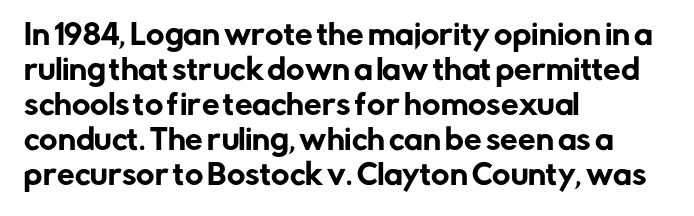
Note the varied advance widths — an 'i' is clearly narrower than an 'm'. Spacing between characters is what you'd get straight out of the box. Is this a sans? Yes — the strokes have no serifs. The line-height multiplier appears to be the usual default. You can tell it's not italic because the verticals are truly vertical.
